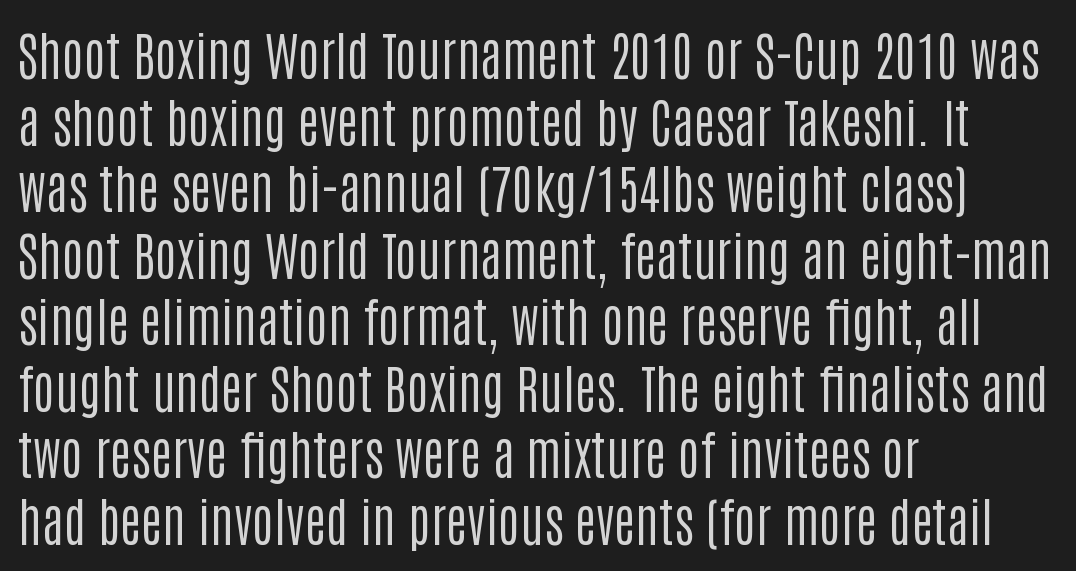
The image shows 52 px regular-weight, condensed sans-serif type, upright; set left-aligned, normal line spacing (1.28x), normal letter spacing, not underlined; low stroke contrast and a large x-height.
